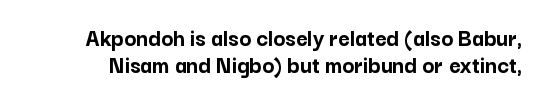
{"italic": "no", "bold": "yes", "underline": "no", "line_spacing": "tight", "line_spacing_ratio": 1.08, "letter_spacing": "normal", "letter_spacing_em": 0.0, "glyph_px": 25}
